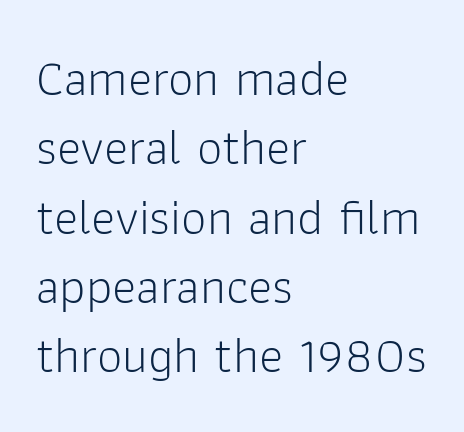
Q: Is the text bold? A: No.
Q: Is the text italic (slanted)? A: No, it is upright.
Q: Is the typeface a serif or a sans-serif typeface? A: Sans-serif.
Q: Is the text underlined? A: No.
Q: How is the paragraph aligned? A: Left-aligned.
Q: Is the spacing between letters normal or unusually wide? A: Normal.
Q: Is the spacing between lines tight, normal or loose? A: Normal.
Q: Width (condensed, normal, or wide)? A: Normal.
Q: Stroke contrast? A: Low.
Q: x-height? A: Medium.
Q: Monospaced? A: No.
